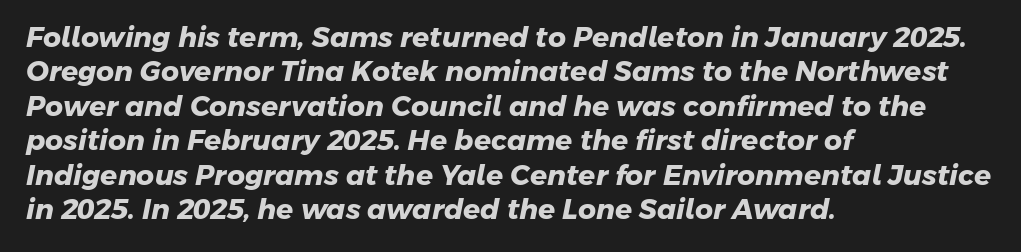
{"serif": "no", "bold": "yes", "weight": "heavy", "width": "normal", "stroke_contrast": "low", "x_height": "medium", "monospaced": "no", "underline": "no", "align": "left", "line_spacing_ratio": 1.23, "letter_spacing": "normal", "letter_spacing_em": 0.0, "glyph_px": 28}
